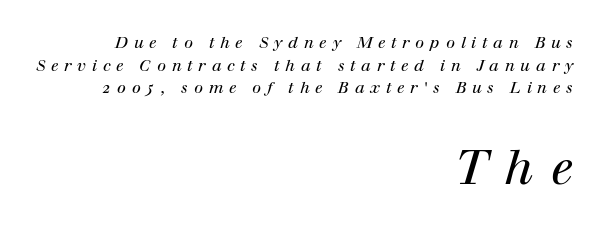
Small over large — that's the arrangement of the two blocks here. Here the designer chose a conventional face with non-uniform glyph widths. This sample uses a serif face. The cut favours lightness, reaching ordinary text weight at its darkest. This sample uses an oblique cut, with every glyph tilted off the vertical. Whoever set this chose a conventional vertical rhythm.
